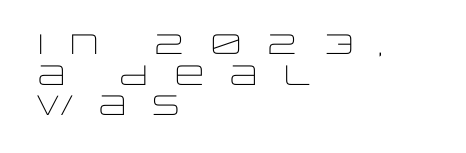
{"serif": "no", "italic": "no", "bold": "no", "weight": "light", "width": "wide", "stroke_contrast": "low", "x_height": "large", "monospaced": "no", "underline": "no", "align": "left", "line_spacing": "tight", "line_spacing_ratio": 1.09, "letter_spacing": "wide", "letter_spacing_em": 0.46, "glyph_px": 28}
